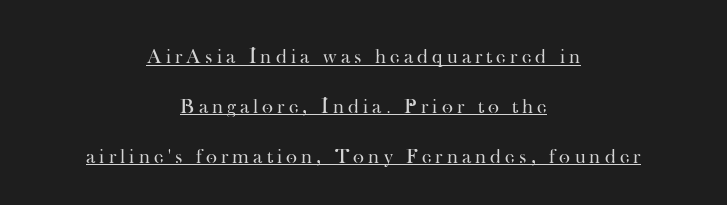
The setting favours the middle, as headings and verse often do. The block of text is sparse from top to bottom, with ample space between rows. Honestly, the underline is the first thing you notice here. Every character sits straight up, as roman type does. Weight: not bold — regular or lighter. There is plenty of visible air inserted between adjacent glyphs.
